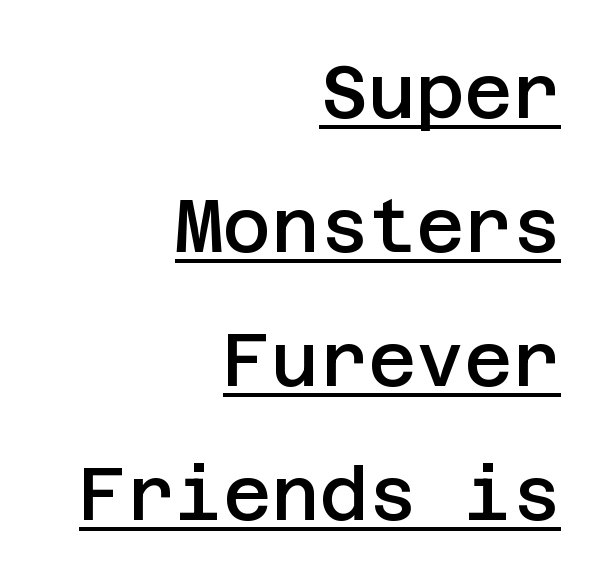
The image shows 74 px semibold sans-serif type, upright; set right-aligned, line spacing 1.81x, normal letter spacing, underlined; low stroke contrast and a large x-height.
